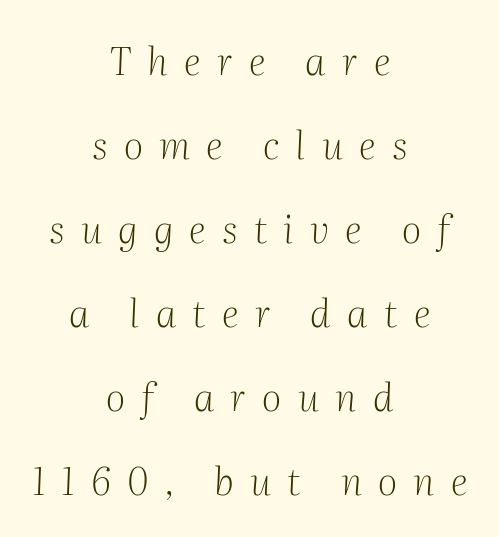
The image shows 38 px light serif type, italic (leaning right); set centered, loose line spacing (2.21x), unusually wide letter spacing (+0.43 em), not underlined; medium stroke contrast and a medium x-height.
